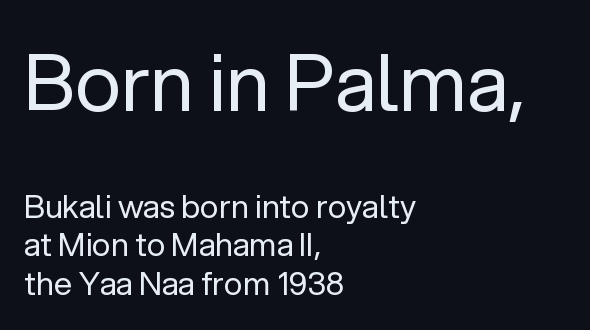
Q: Is the text bold? A: No.
Q: Is the text italic (slanted)? A: No, it is upright.
Q: Is the typeface a serif or a sans-serif typeface? A: Sans-serif.
Q: Is the text underlined? A: No.
Q: How is the paragraph aligned? A: Left-aligned.
Q: Is the spacing between letters normal or unusually wide? A: Normal.
Q: Which block of text is set in a larger size, the first (top) or the second (bottom)? A: The first (top) one.
Q: Width (condensed, normal, or wide)? A: Normal.
Q: Stroke contrast? A: Low.
Q: x-height? A: Medium.
Q: Monospaced? A: No.
